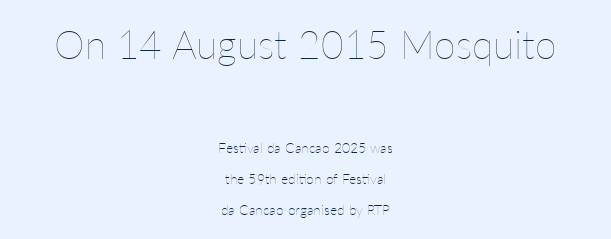
{"italic": "no", "bold": "no", "weight": "thin", "width": "normal", "stroke_contrast": "low", "x_height": "medium", "monospaced": "no", "underline": "no", "align": "center", "line_spacing": "loose", "line_spacing_ratio": 2.24, "letter_spacing": "normal", "letter_spacing_em": 0.0, "larger_block": "first", "size_ratio": 2.79, "glyph_px": 39}
